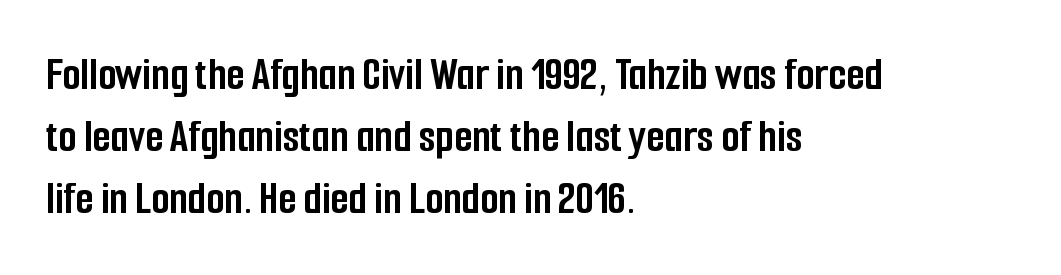
The image shows 47 px semibold, condensed sans-serif type, upright; set left-aligned, normal line spacing (1.32x), normal letter spacing, not underlined; low stroke contrast and a medium x-height.
